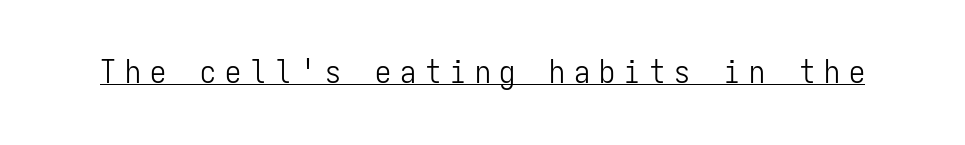
The rendered words wear a rule along their underside. Fixed-width glyphs throughout — classic coding-font behaviour. Heaviness? Minimal to ordinary, like unemphasized prose. This sample uses expanded letter spacing, leaving extra air between glyphs.
